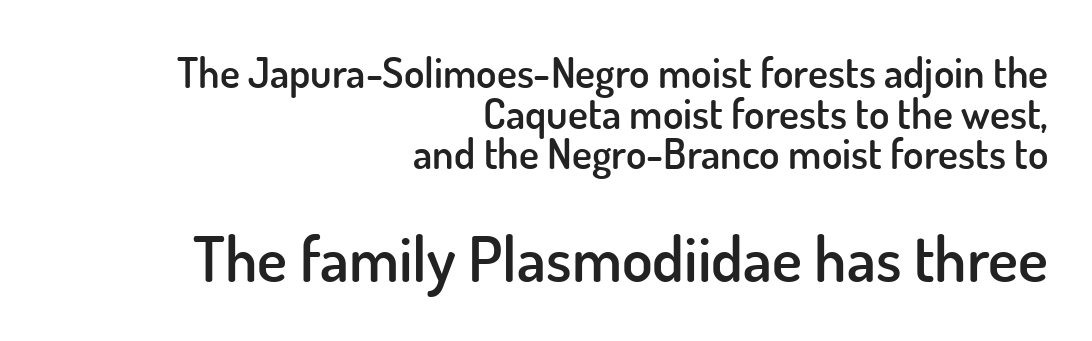
The rendering uses a small line-height, squeezing the rows. It's the straight-up-and-down kind of type. These lines are composed in type without serifs. These lines are rendered in a variable-pitch font. I'd describe the lettering as semibold — firm but not a full bold.
